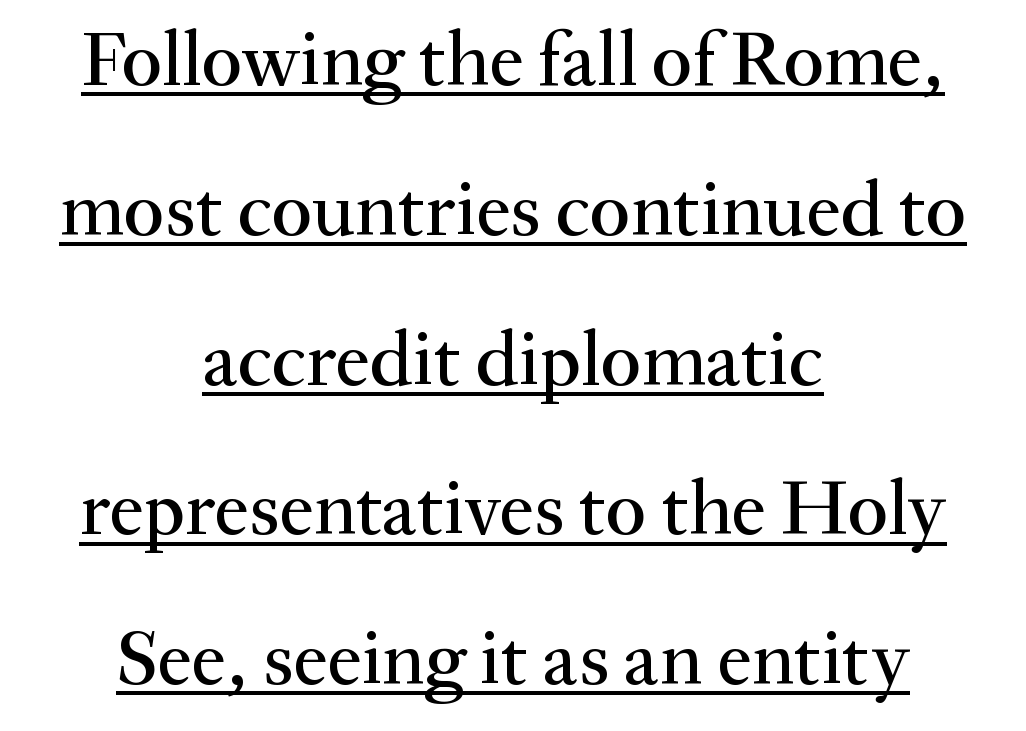
The image shows 78 px serif type, upright; set centered, loose line spacing (1.92x), normal letter spacing, underlined; medium stroke contrast and a small x-height.
